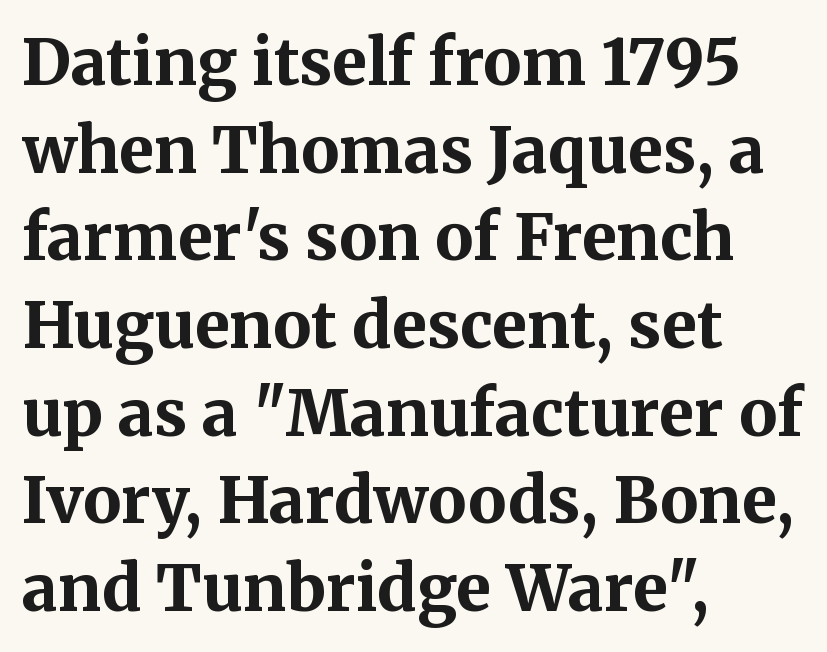
Emphasis by weight is at full strength: bold. The setting favours the left margin, as ordinary paragraphs usually do. A typesetter would label this face a serif. Posture: straight, roman, zero tilt.
